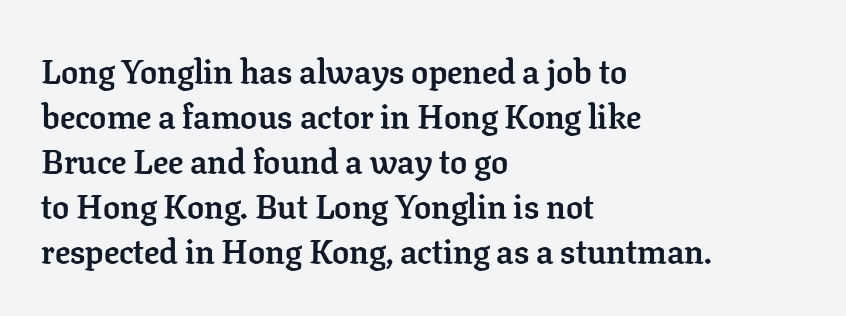
The image shows 34 px semibold serif type, upright; set left-aligned, normal line spacing (1.32x), normal letter spacing, not underlined; low stroke contrast and a medium x-height.
